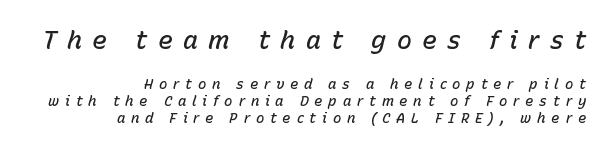
{"italic": "yes", "lean": "right", "slant_degrees": 15, "bold": "semi", "underline": "no", "align": "right", "line_spacing_ratio": 1.21, "letter_spacing": "wide", "letter_spacing_em": 0.41, "larger_block": "first", "size_ratio": 1.79, "glyph_px": 25}
